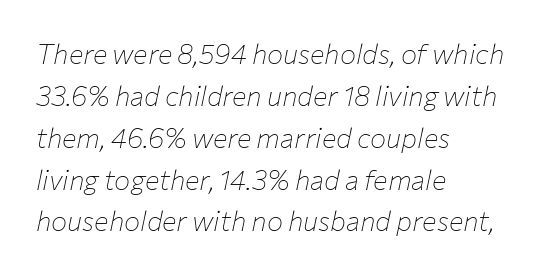
Leftover space on each line is placed entirely after the last word. Letter spacing: default. This is not heavy type; no bold has been used. The specimen reads as italic at a glance.
